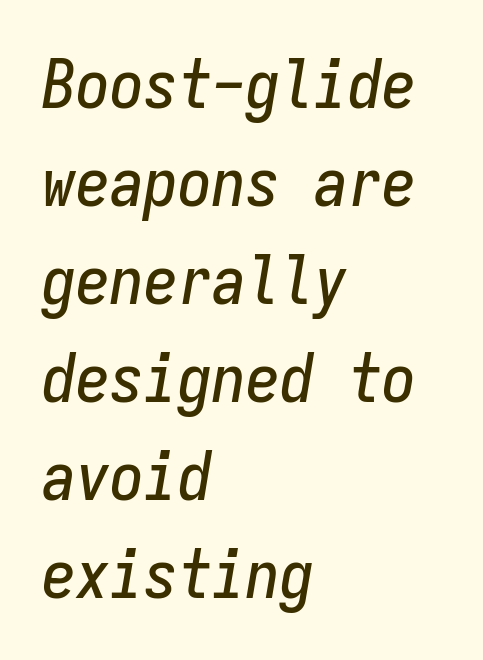
The gaps between neighbouring characters are ordinary and unremarkable. Descenders hang freely into open space. The text block is weighted toward the left margin, trailing off unevenly rightward. Successive baselines arrive at the customary interval.
